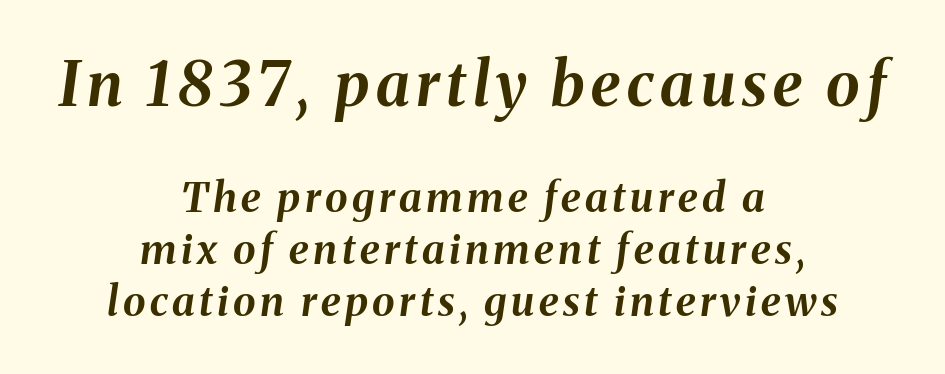
Q: Is the text bold? A: Yes.
Q: Is the text italic (slanted)? A: Yes, it leans right by about 8 degrees.
Q: Is the text underlined? A: No.
Q: How is the paragraph aligned? A: Centered.
Q: Is the spacing between lines tight, normal or loose? A: Normal.
Q: Which block of text is set in a larger size, the first (top) or the second (bottom)? A: The first (top) one.
Q: Width (condensed, normal, or wide)? A: Normal.
Q: Stroke contrast? A: Medium.
Q: x-height? A: Medium.
Q: Monospaced? A: No.
